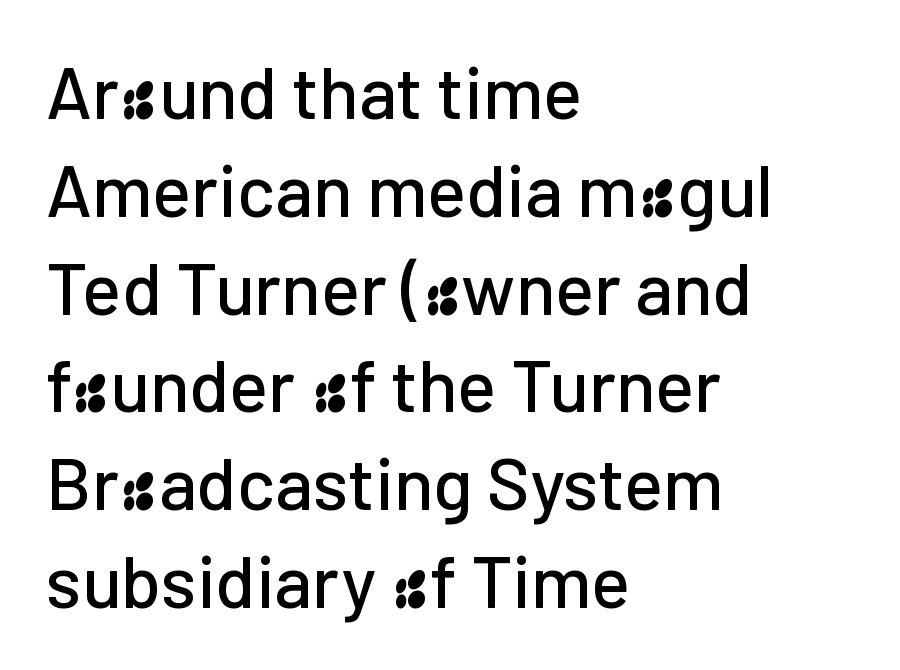
The rendering anchors every line to the left-hand side. Tracking value appears to be zero — textbook default spacing. The strip under each line holds only bare page. Baseline-to-baseline distance is the conventional proportion of letter height.
